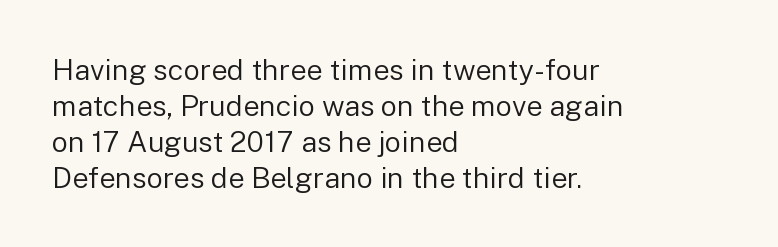
The rendering uses natural spacing where letterforms have individual widths. Any mark beneath the type? The region is blank. Which margin do the lines hug? The left one — the right edge is uneven. You can tell it's not italic because the verticals are truly vertical. These lines are composed in type without serifs.
